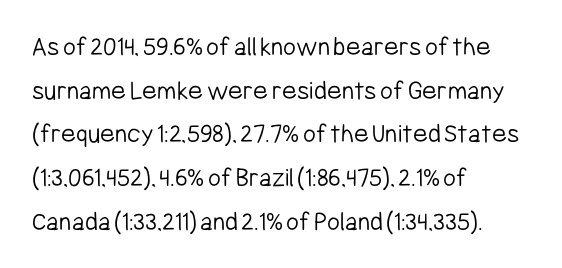
{"serif": "no", "italic": "no", "bold": "no", "weight": "light", "width": "condensed", "stroke_contrast": "low", "x_height": "medium", "monospaced": "no", "underline": "no", "align": "left", "line_spacing": "normal", "line_spacing_ratio": 1.56, "letter_spacing": "normal", "letter_spacing_em": 0.0, "glyph_px": 28}
